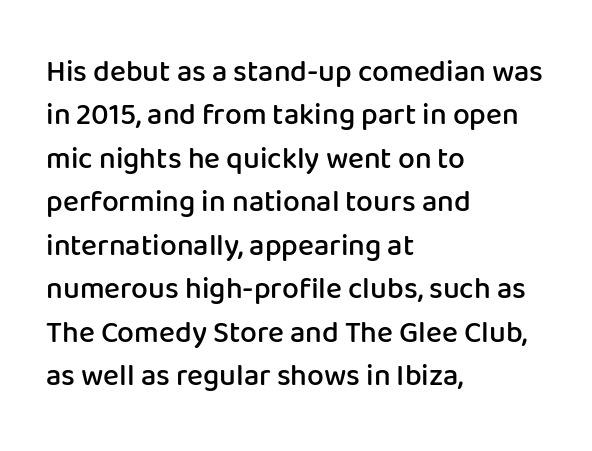
{"serif": "no", "italic": "no", "bold": "semi", "weight": "semibold", "width": "normal", "stroke_contrast": "low", "x_height": "medium", "monospaced": "no", "underline": "no", "align": "left", "line_spacing": "normal", "line_spacing_ratio": 1.45, "letter_spacing": "normal", "letter_spacing_em": 0.0, "glyph_px": 30}
